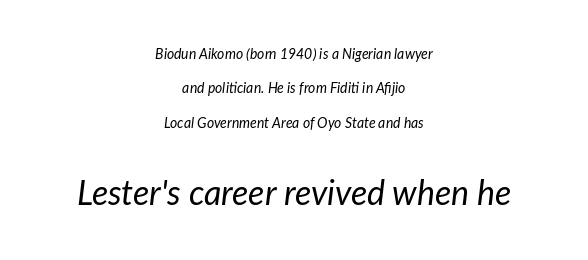
The gap between lines stays unmarked. These glyphs show unthickened strokes, regular width or finer. Centered paragraph, ragged on both sides. Each letter keeps its own natural width here, so spacing adapts to shape. The block of text is sparse from top to bottom, with ample space between rows. There's an unmistakable incline to the writing here.
